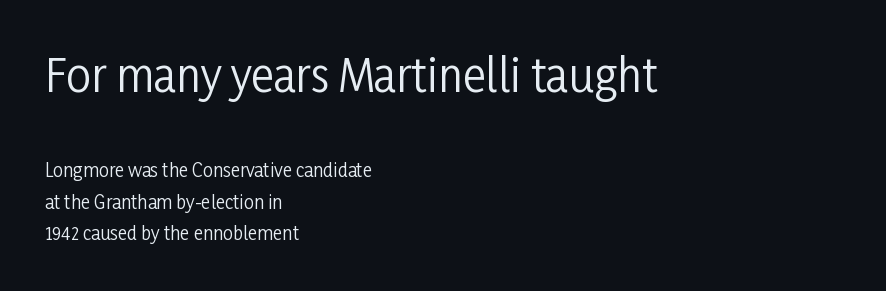
Q: Is the text bold? A: No.
Q: Is the text italic (slanted)? A: No, it is upright.
Q: Is the typeface a serif or a sans-serif typeface? A: Sans-serif.
Q: Is the text underlined? A: No.
Q: How is the paragraph aligned? A: Left-aligned.
Q: Is the spacing between letters normal or unusually wide? A: Normal.
Q: Which block of text is set in a larger size, the first (top) or the second (bottom)? A: The first (top) one.
Q: Width (condensed, normal, or wide)? A: Condensed.
Q: Stroke contrast? A: Low.
Q: x-height? A: Medium.
Q: Monospaced? A: No.
